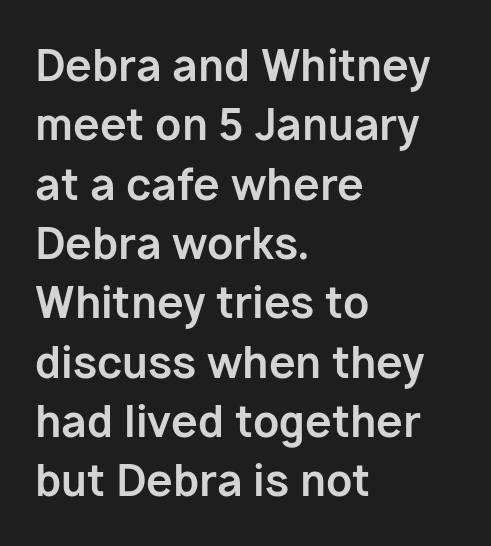
The image shows 43 px bold sans-serif type, upright; set left-aligned, normal line spacing (1.38x), normal letter spacing, not underlined; low stroke contrast and a medium x-height.
